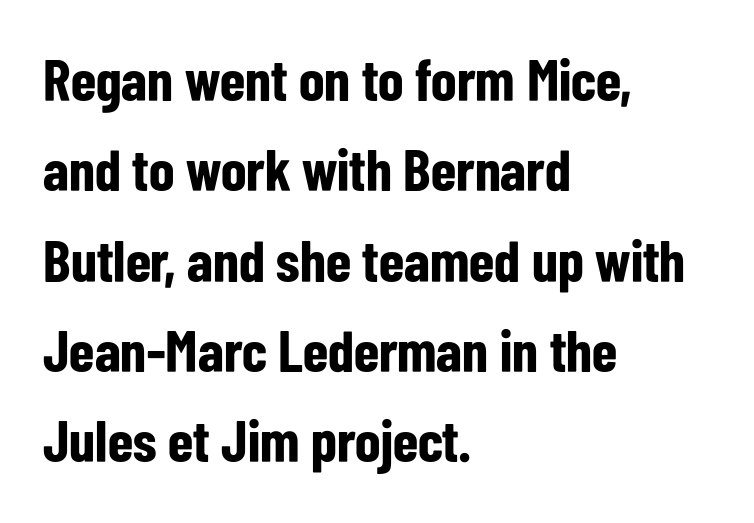
Q: Is the text bold? A: Yes.
Q: Is the text italic (slanted)? A: No, it is upright.
Q: Is the typeface a serif or a sans-serif typeface? A: Sans-serif.
Q: Is the text underlined? A: No.
Q: How is the paragraph aligned? A: Left-aligned.
Q: Is the spacing between letters normal or unusually wide? A: Normal.
Q: Is the spacing between lines tight, normal or loose? A: Normal.
Q: Width (condensed, normal, or wide)? A: Condensed.
Q: Stroke contrast? A: Low.
Q: x-height? A: Medium.
Q: Monospaced? A: No.
